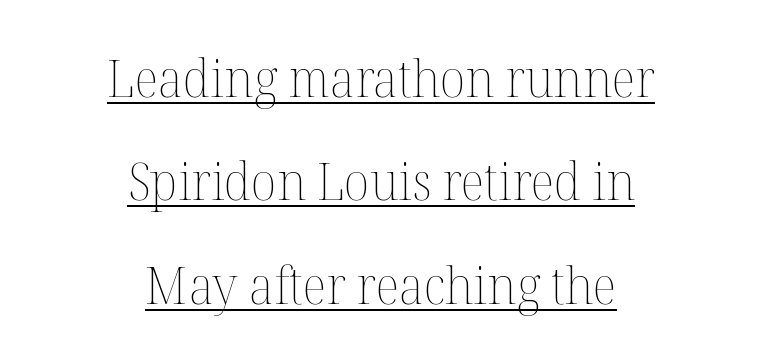
The image shows 52 px thin type, upright; set centered, loose line spacing (1.99x), normal letter spacing, underlined; medium stroke contrast and a medium x-height.
